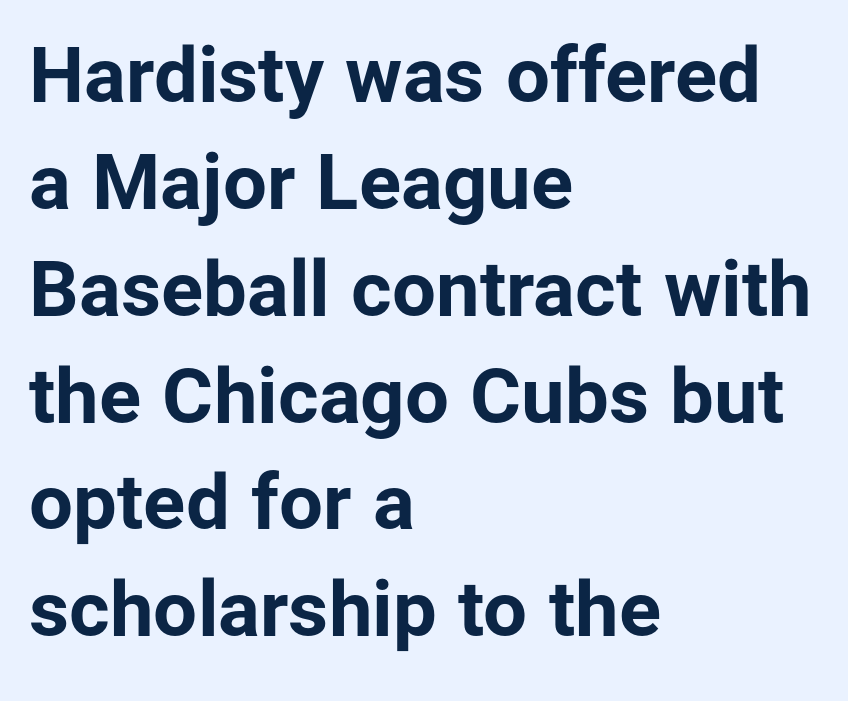
The image shows 78 px bold sans-serif type, upright; set left-aligned, normal line spacing (1.37x), normal letter spacing, not underlined; low stroke contrast and a medium x-height.
